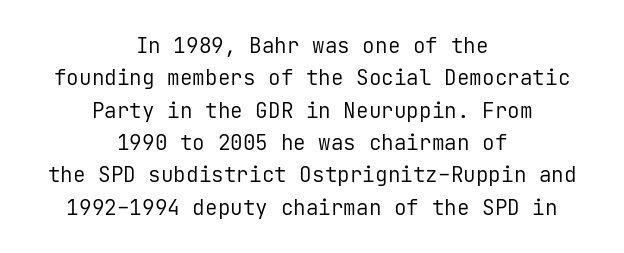
{"italic": "no", "bold": "no", "underline": "no", "align": "center", "line_spacing": "normal", "line_spacing_ratio": 1.54, "letter_spacing": "normal", "letter_spacing_em": 0.0, "glyph_px": 21}
